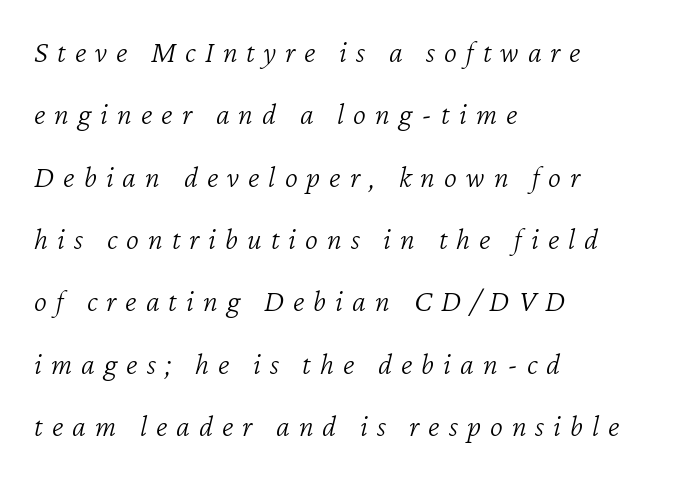
{"italic": "yes", "lean": "right", "slant_degrees": 12, "bold": "no", "weight": "light", "width": "normal", "stroke_contrast": "low", "x_height": "medium", "monospaced": "no", "underline": "no", "align": "left", "line_spacing": "loose", "line_spacing_ratio": 2.01, "letter_spacing": "wide", "letter_spacing_em": 0.29, "glyph_px": 31}
